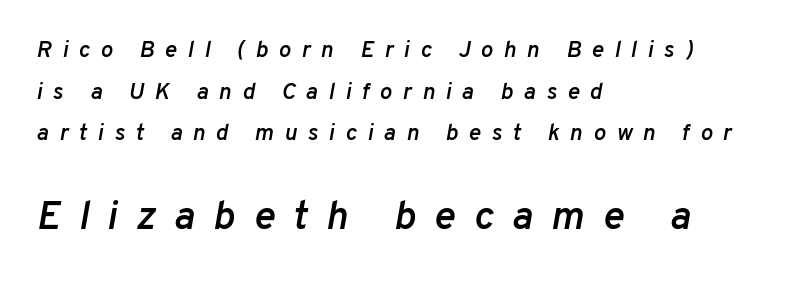
Q: Is the text bold? A: Semi-bold.
Q: Is the text italic (slanted)? A: Yes, it leans right by about 10 degrees.
Q: Is the text underlined? A: No.
Q: How is the paragraph aligned? A: Left-aligned.
Q: Is the spacing between letters normal or unusually wide? A: Unusually wide.
Q: Which block of text is set in a larger size, the first (top) or the second (bottom)? A: The second (bottom) one.
Q: Width (condensed, normal, or wide)? A: Normal.
Q: Stroke contrast? A: Low.
Q: x-height? A: Medium.
Q: Monospaced? A: No.
